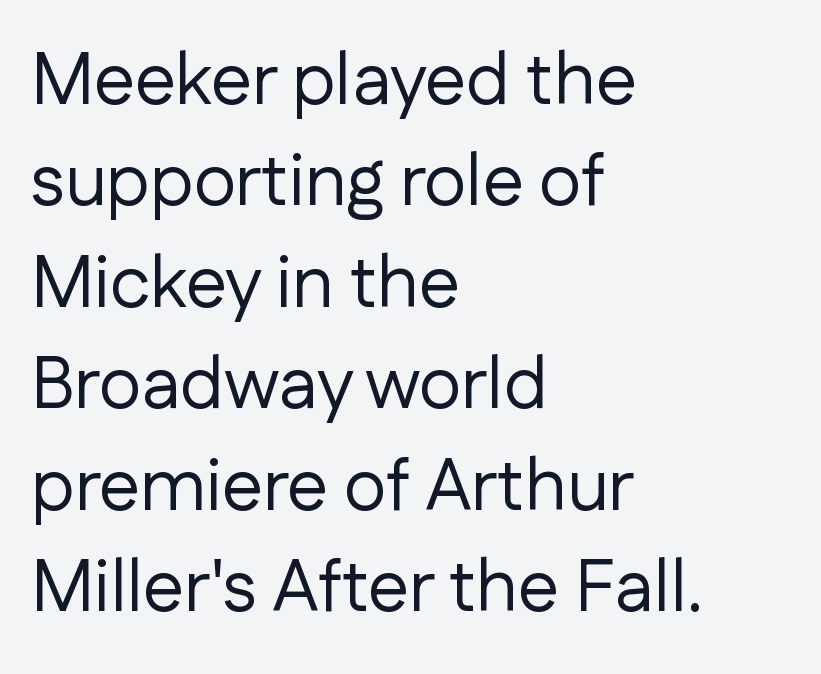
The lines sit at an ordinary, default distance from one another. Does extra space separate the letters? No, they use regular spacing. This is sans-serif lettering, the kind often seen on screens and signage. The specimen omits any rule beneath the text block's lines. If you drew a ruler down the left edge, every line would touch it.
